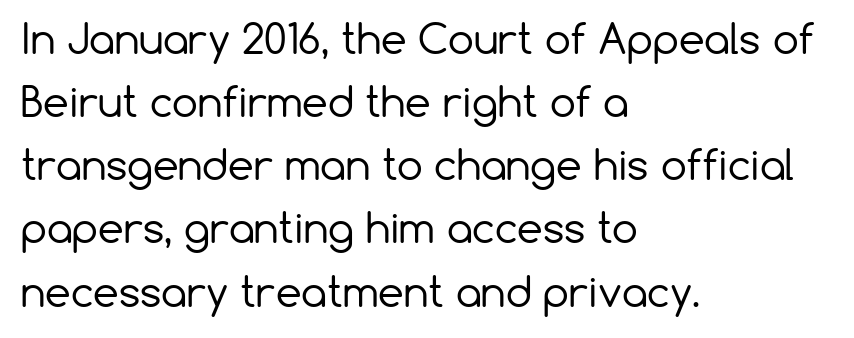
Q: Is the text bold? A: No.
Q: Is the text italic (slanted)? A: No, it is upright.
Q: Is the typeface a serif or a sans-serif typeface? A: Sans-serif.
Q: Is the text underlined? A: No.
Q: How is the paragraph aligned? A: Left-aligned.
Q: Is the spacing between letters normal or unusually wide? A: Normal.
Q: Is the spacing between lines tight, normal or loose? A: Normal.
Q: Width (condensed, normal, or wide)? A: Normal.
Q: Stroke contrast? A: Low.
Q: x-height? A: Medium.
Q: Monospaced? A: No.
